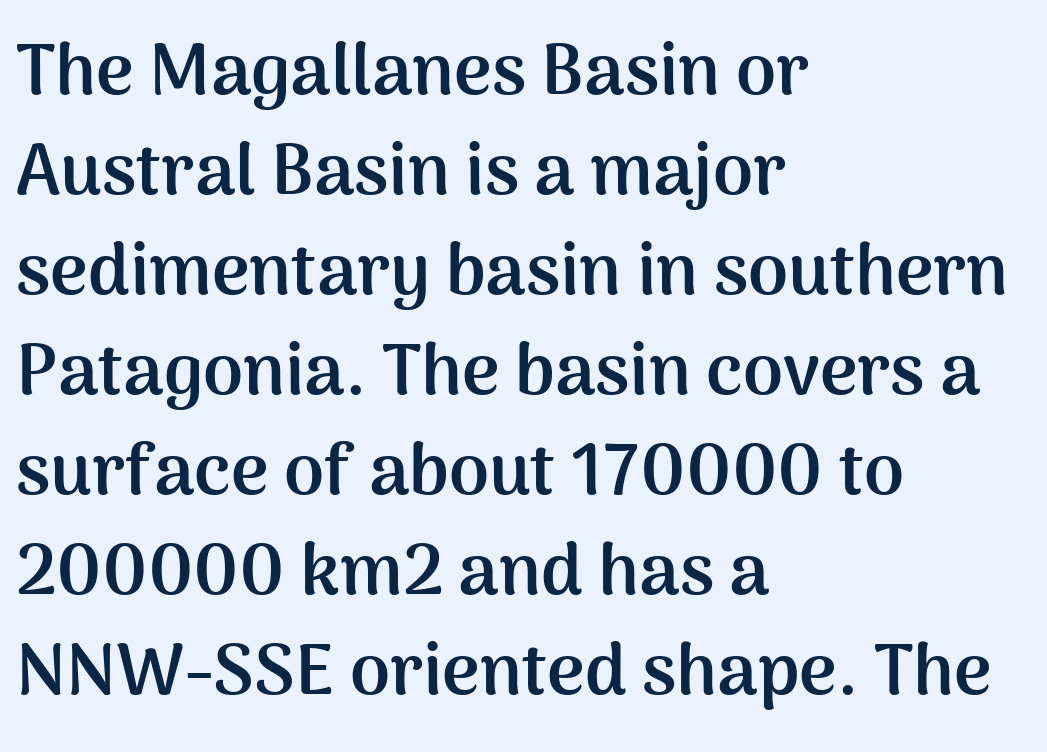
Whoever set this chose a conventional vertical rhythm. The space directly below the letters is spotless. Spacing verdict: proportional, widths tailored to each character. The font's upright variant was chosen for this text. In CSS terms this would be text-align: left.
